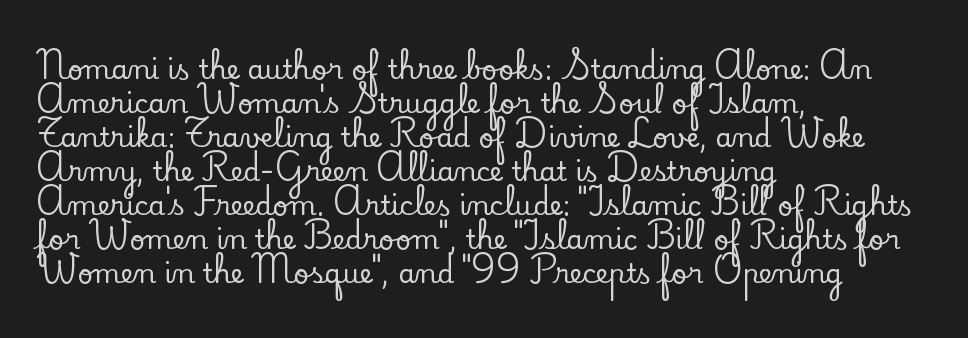
This sample uses plain, unmodified letter spacing. The setting favours the left margin, as ordinary paragraphs usually do. Does the lettering tilt? It doesn't — this is upright. Is there much room between lines? A standard amount, neither cramped nor airy.
